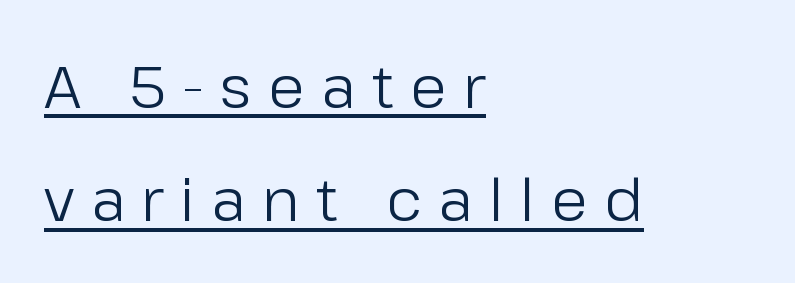
Each stroke keeps to a modest, everyday thickness or less. Is there any slant? The stems are plumb. Do the characters align in a grid? No, the font is proportional. Typographically, this falls in the sans-serif category.
